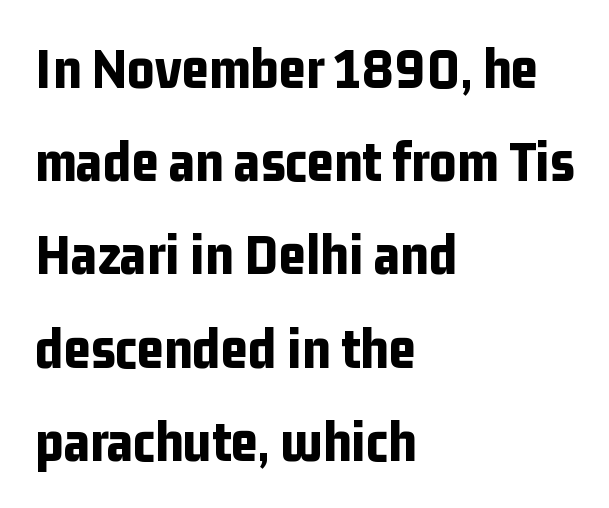
Q: Is the text bold? A: Yes.
Q: Is the text italic (slanted)? A: No, it is upright.
Q: Is the typeface a serif or a sans-serif typeface? A: Sans-serif.
Q: Is the text underlined? A: No.
Q: How is the paragraph aligned? A: Left-aligned.
Q: Is the spacing between letters normal or unusually wide? A: Normal.
Q: Is the spacing between lines tight, normal or loose? A: Normal.
Q: Width (condensed, normal, or wide)? A: Condensed.
Q: Stroke contrast? A: Low.
Q: x-height? A: Medium.
Q: Monospaced? A: No.
